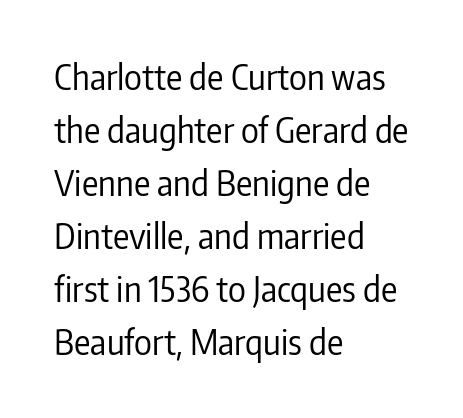
Visually the block forms a straight wall on the left and a jagged coastline on the right. Notice how descenders clear the ascenders below comfortably — that's standard leading. Note the varied advance widths — an 'i' is clearly narrower than an 'm'. In terms of letterspacing, this is plain default setting. Is the type heavy? It reads as light-to-regular instead. Type without underlining.
